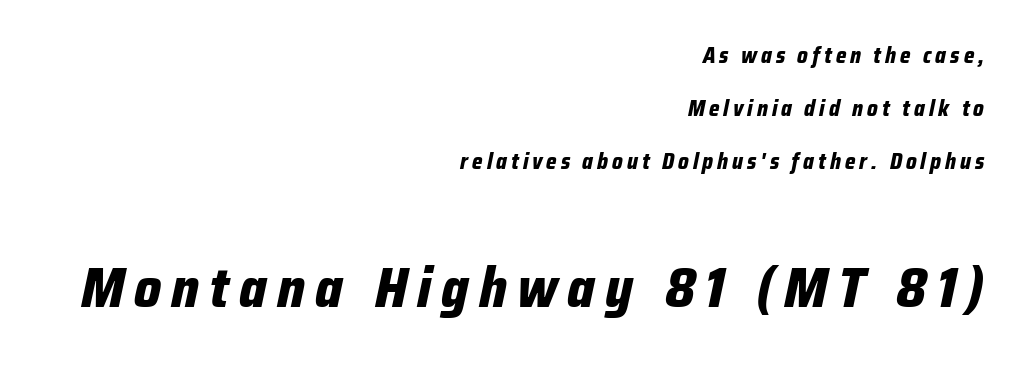
Decoration check: the copy has no underline. If you measured baseline to baseline, you'd find a long distance. The face used here is proportionally spaced, like ordinary book or web type. The lettering tilts uniformly, giving the passage an italic look. Caption: bold face, heavy strokes.
